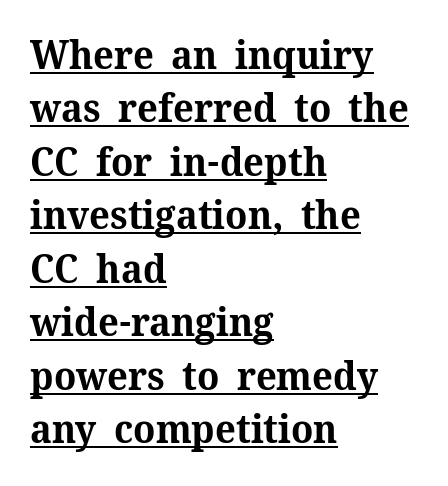
A roman cut, with each character standing at attention. A serif font was chosen for this passage. Typeset ragged right — the left edge is the straight one. Does the leading feel generous? No, just average. Set as a true bold cut, around the 700 mark.
